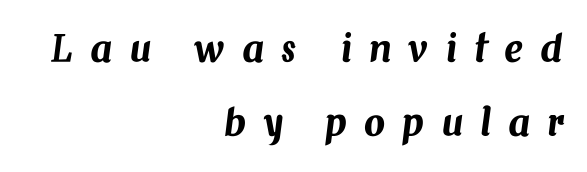
Proportional: the letters do not fall into vertical columns. Whoever set this chose breathing room over compactness in the vertical rhythm. The typography opts for an oblique posture over an upright one. Compared with typical body copy, the letter spacing here is much looser.
